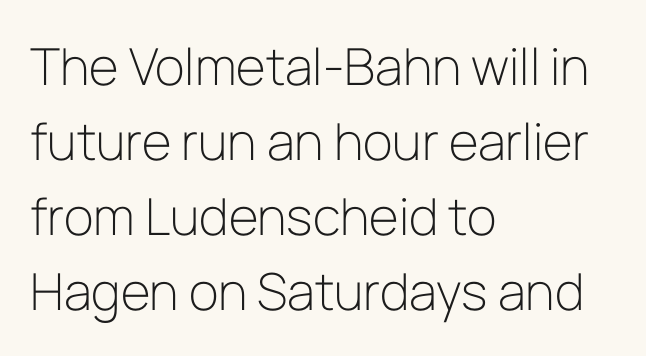
Casual observation: everything's shoved over to the left. Classification — sans serif. Interline gaps are of average width in this sample. Is the type heavy? It reads as light-to-regular instead.
